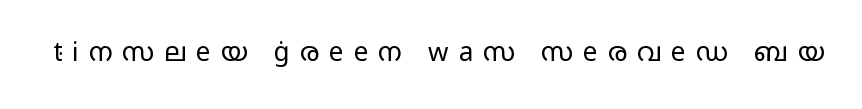
The image shows 26 px text type, upright; set unusually wide letter spacing (+0.38 em), not underlined.
